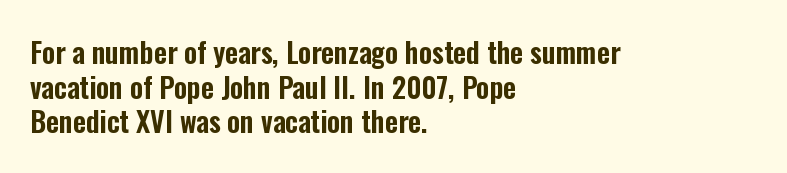
Q: Is the text italic (slanted)? A: No, it is upright.
Q: Is the typeface a serif or a sans-serif typeface? A: Sans-serif.
Q: Is the text underlined? A: No.
Q: How is the paragraph aligned? A: Left-aligned.
Q: Is the spacing between letters normal or unusually wide? A: Normal.
Q: Width (condensed, normal, or wide)? A: Condensed.
Q: Stroke contrast? A: Low.
Q: x-height? A: Medium.
Q: Monospaced? A: No.
